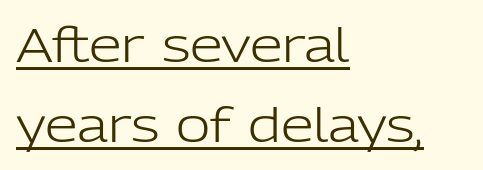
{"serif": "no", "italic": "no", "bold": "no", "weight": "light", "width": "normal", "stroke_contrast": "low", "x_height": "medium", "monospaced": "no", "underline": "yes", "align": "left", "line_spacing_ratio": 1.71, "letter_spacing": "normal", "letter_spacing_em": 0.0, "glyph_px": 47}
